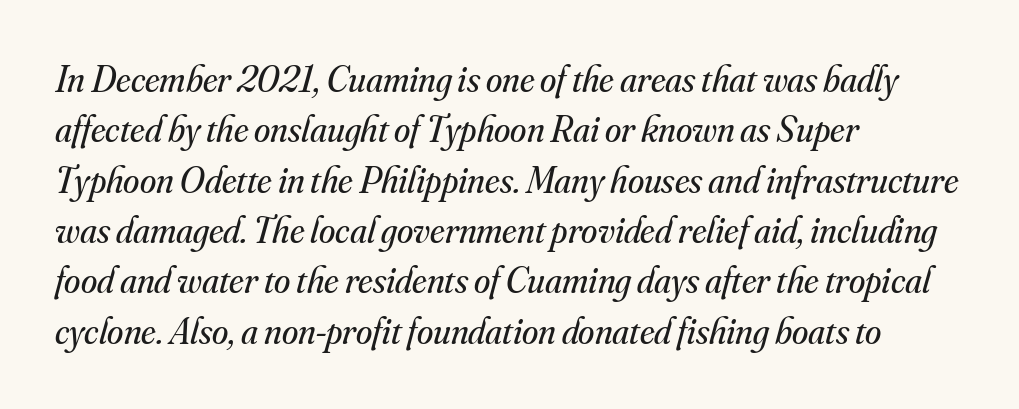
The letters advance in unequal steps, a hallmark of proportional type. These lines were composed using italics. Spacing between characters is what you'd get straight out of the box. This is not heavy type; no bold has been used.
